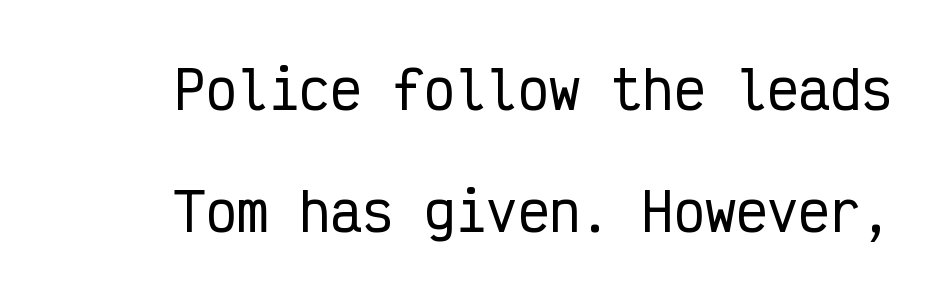
The image shows 52 px condensed sans-serif type, upright, monospaced; set loose line spacing (2.34x), normal letter spacing, not underlined; low stroke contrast and a medium x-height.
